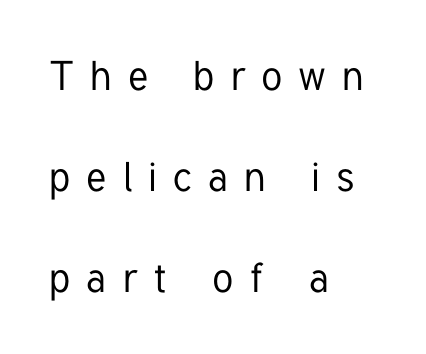
{"serif": "no", "italic": "no", "width": "condensed", "stroke_contrast": "low", "x_height": "medium", "monospaced": "no", "underline": "no", "align": "left", "line_spacing": "loose", "line_spacing_ratio": 2.46, "letter_spacing": "wide", "letter_spacing_em": 0.4, "glyph_px": 41}
